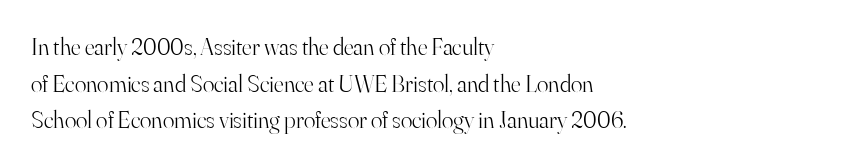
Q: Is the text bold? A: No.
Q: Is the text italic (slanted)? A: No, it is upright.
Q: Is the text underlined? A: No.
Q: How is the paragraph aligned? A: Left-aligned.
Q: Is the spacing between letters normal or unusually wide? A: Normal.
Q: Is the spacing between lines tight, normal or loose? A: Normal.
